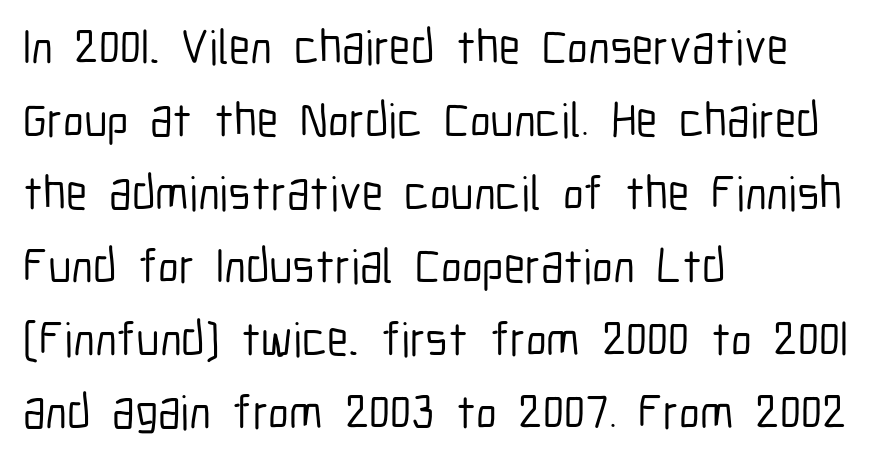
The rendering keeps characters at their native spacing. This sample keeps an unexceptional amount of space between lines. The rendering uses natural spacing where letterforms have individual widths. Serifs: no, the terminals of the letterforms are clean. Quick note: not italic, upright.
